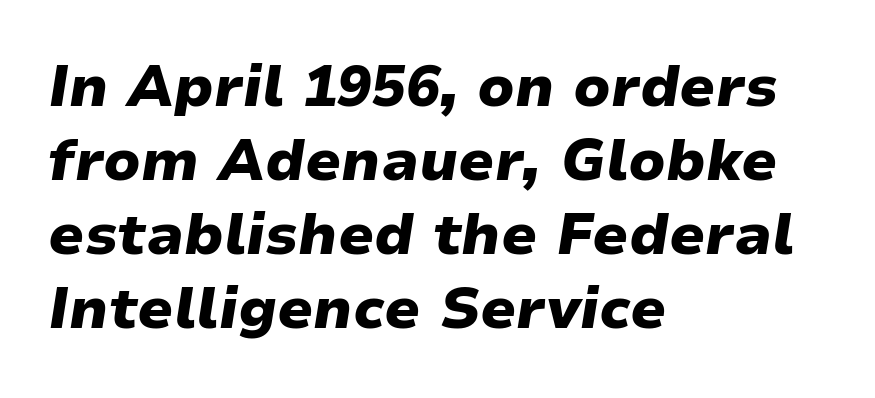
Compared with a centered layout, this one pins lines to the left instead. The words here are not underlined. Reading down the column, the eye jumps a familiar distance to each next line. A typesetter would call this proportional, since set widths differ per character.
